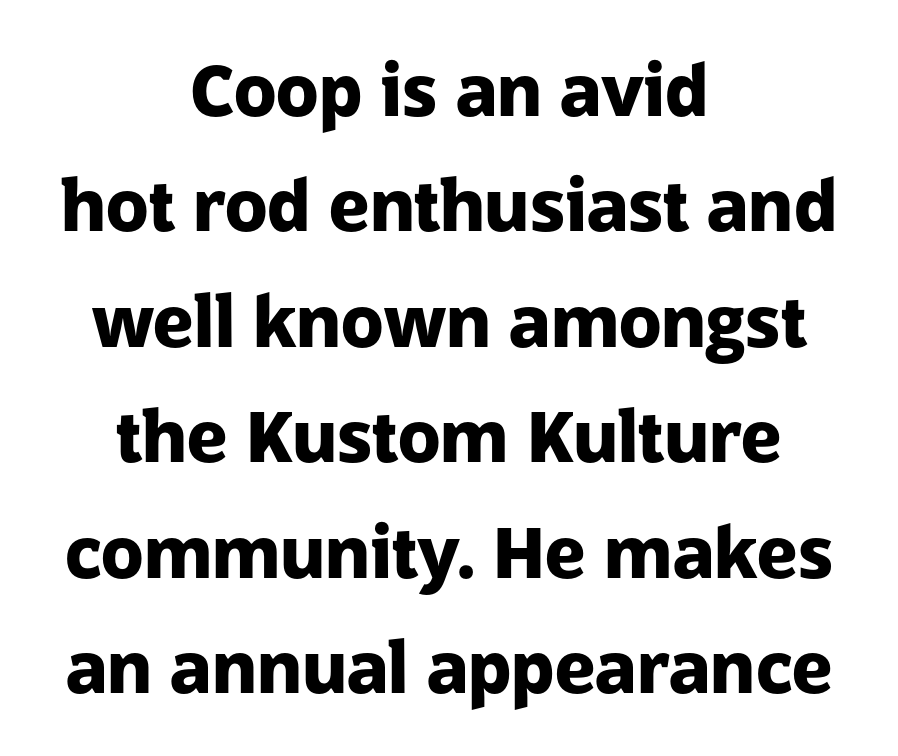
The image shows 70 px heavy sans-serif type, upright; set centered, normal line spacing (1.65x), normal letter spacing, not underlined; low stroke contrast and a medium x-height.
